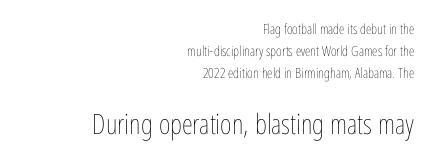
{"italic": "no", "bold": "no", "weight": "thin", "width": "condensed", "stroke_contrast": "low", "x_height": "medium", "monospaced": "no", "underline": "no", "align": "right", "line_spacing": "normal", "line_spacing_ratio": 1.57, "letter_spacing": "normal", "letter_spacing_em": 0.0, "larger_block": "second", "size_ratio": 2.0, "glyph_px": 28}
